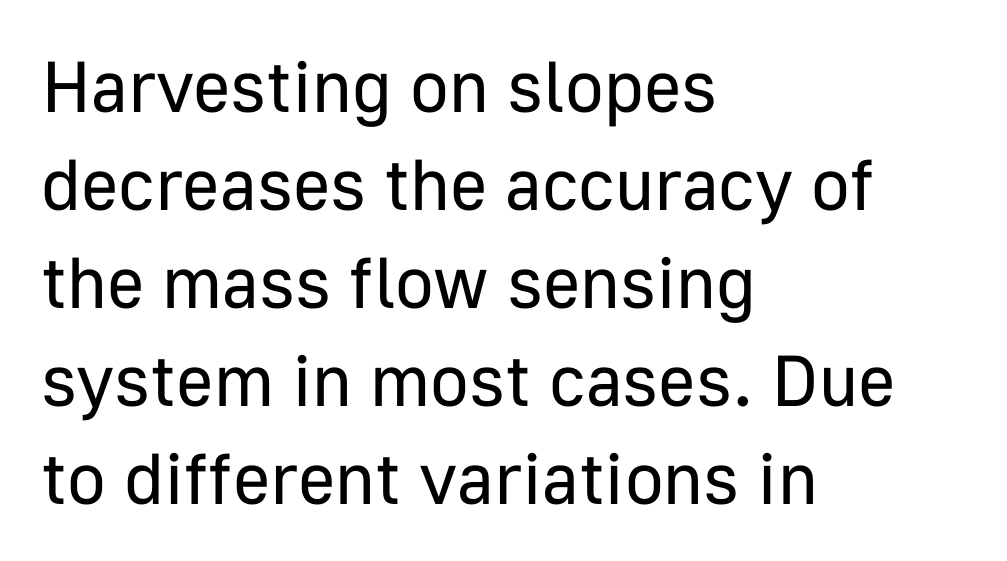
{"serif": "no", "italic": "no", "bold": "no", "weight": "regular", "width": "normal", "stroke_contrast": "low", "x_height": "medium", "monospaced": "no", "underline": "no", "align": "left", "line_spacing": "normal", "line_spacing_ratio": 1.36, "letter_spacing": "normal", "letter_spacing_em": 0.0, "glyph_px": 72}
